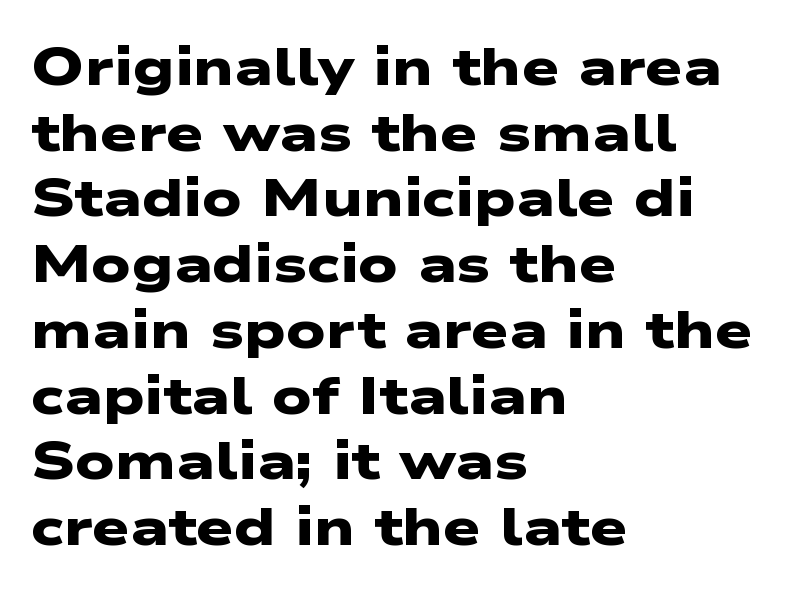
Q: Is the text bold? A: Yes.
Q: Is the typeface a serif or a sans-serif typeface? A: Sans-serif.
Q: Is the text underlined? A: No.
Q: How is the paragraph aligned? A: Left-aligned.
Q: Is the spacing between letters normal or unusually wide? A: Normal.
Q: Width (condensed, normal, or wide)? A: Wide.
Q: Stroke contrast? A: Low.
Q: x-height? A: Medium.
Q: Monospaced? A: No.
